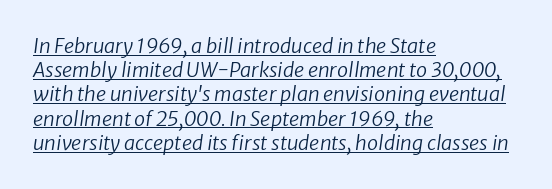
A quiet, ordinary-to-light weight characterises the typeface. Underline: present. The passage is arranged the way most books set body copy — flush left. It's the slanting kind of type.
